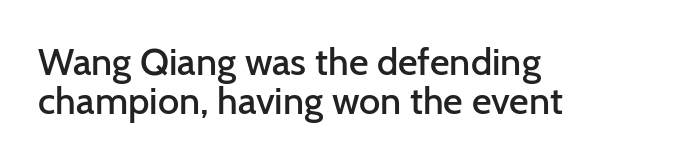
The image shows 38 px semibold sans-serif type, upright; set left-aligned, tight line spacing (1.02x), normal letter spacing, not underlined; low stroke contrast and a medium x-height.
